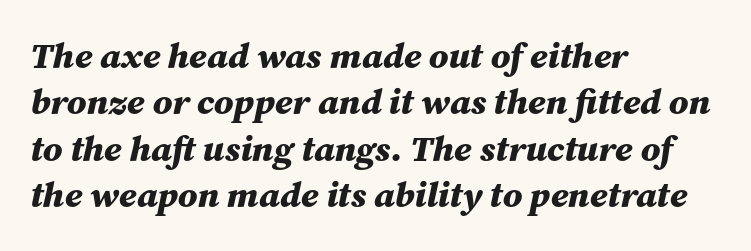
Emphasis-style slanted type is in use. In CSS terms this would be text-align: left. Horizontal bands of white between lines are of average thickness. The rendering keeps characters at their native spacing.
